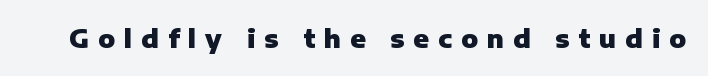
Unmarked baselines from the first word to the last. Posture: straight, roman, zero tilt. The tracking reads as deliberately expanded to a designer's eye. The letters are bold, with thick, heavy strokes.
